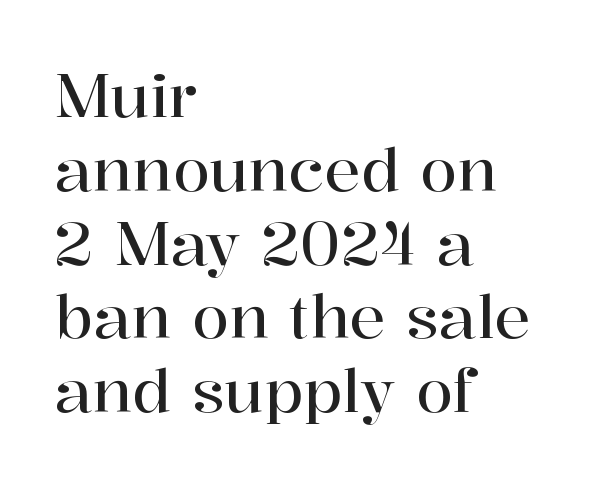
One-word summary of the alignment: left. Tracking here is standard; glyphs follow each other at the usual distance. The glyphs are unaccompanied by any horizontal stroke below them. Think of a printed novel: that variable character pitch is what you see here. The font's upright variant was chosen for this text. Are there feet on the stems? There are — it's a serif.
